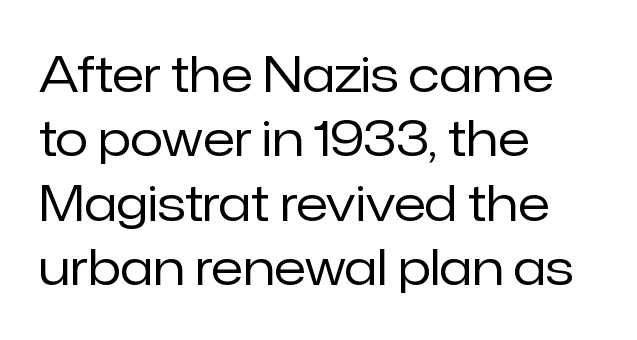
Has an underline been added? It has not. The cut favours lightness, reaching ordinary text weight at its darkest. Each letter keeps its own natural width here, so spacing adapts to shape. Baseline-to-baseline distance is the conventional proportion of letter height. The passage shown has conventional tracking throughout.
